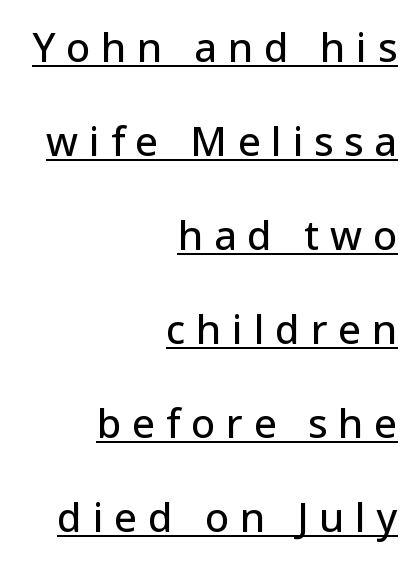
Q: Is the text italic (slanted)? A: No, it is upright.
Q: Is the typeface a serif or a sans-serif typeface? A: Sans-serif.
Q: Is the text underlined? A: Yes.
Q: How is the paragraph aligned? A: Right-aligned.
Q: Is the spacing between letters normal or unusually wide? A: Unusually wide.
Q: Is the spacing between lines tight, normal or loose? A: Loose.
Q: Width (condensed, normal, or wide)? A: Normal.
Q: Stroke contrast? A: Low.
Q: x-height? A: Medium.
Q: Monospaced? A: No.
